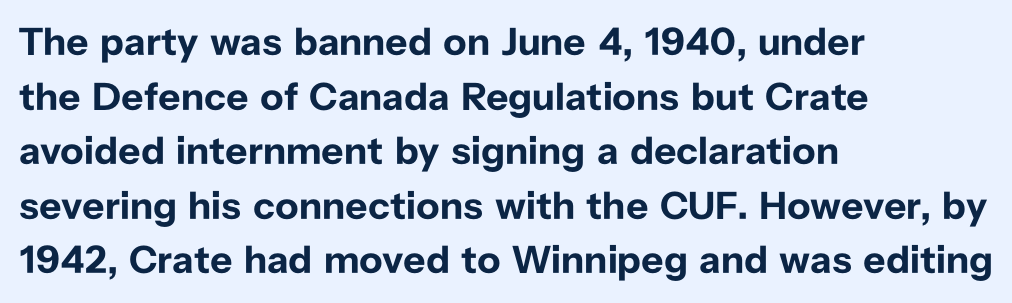
The face used here is proportionally spaced, like ordinary book or web type. The ragged edge is on the right, which tells us the setting is flush left. The rendering uses a moderate line-height, typical for paragraphs. Note: no serifs on the glyphs.
